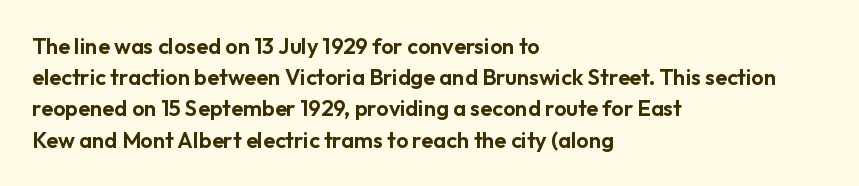
Q: Is the text italic (slanted)? A: No, it is upright.
Q: Is the text underlined? A: No.
Q: How is the paragraph aligned? A: Left-aligned.
Q: Is the spacing between letters normal or unusually wide? A: Normal.
Q: Is the spacing between lines tight, normal or loose? A: Normal.
